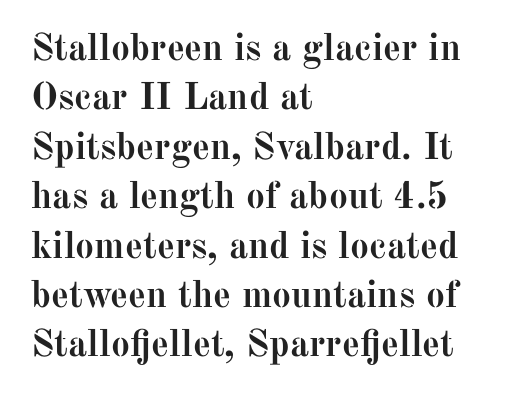
Strokes here are thick enough to call this a true bold. The rows are spaced the way most documents space them. The specimen reads as upright at a glance. Type style note: has serifs. Think of a printed novel: that variable character pitch is what you see here.
